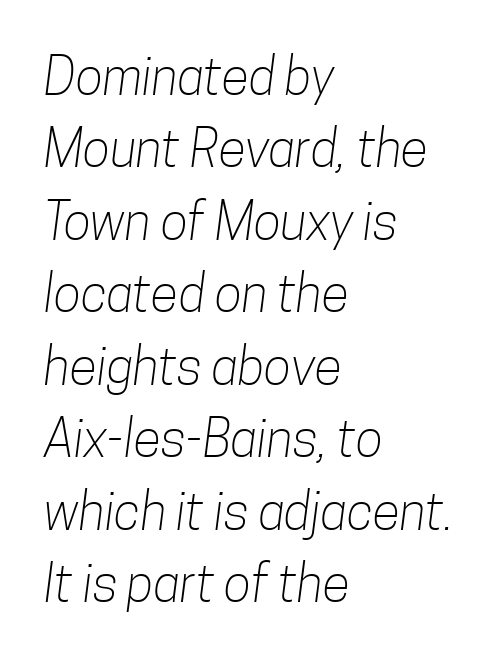
The image shows 51 px light, condensed sans-serif type; set left-aligned, normal line spacing (1.42x), normal letter spacing, not underlined; low stroke contrast and a medium x-height.
